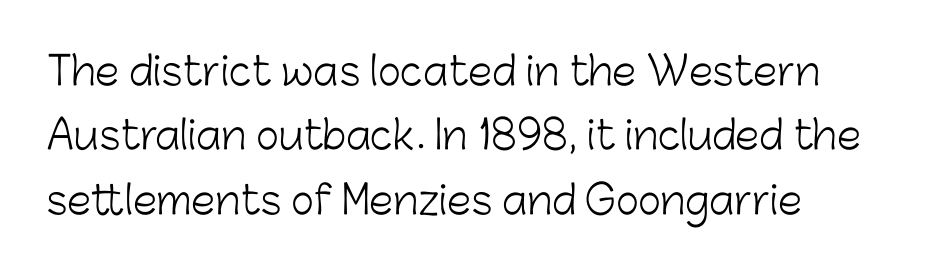
{"serif": "no", "italic": "no", "bold": "no", "weight": "light", "width": "normal", "stroke_contrast": "low", "x_height": "medium", "monospaced": "no", "underline": "no", "align": "left", "line_spacing": "normal", "line_spacing_ratio": 1.65, "letter_spacing": "normal", "letter_spacing_em": 0.0, "glyph_px": 39}
